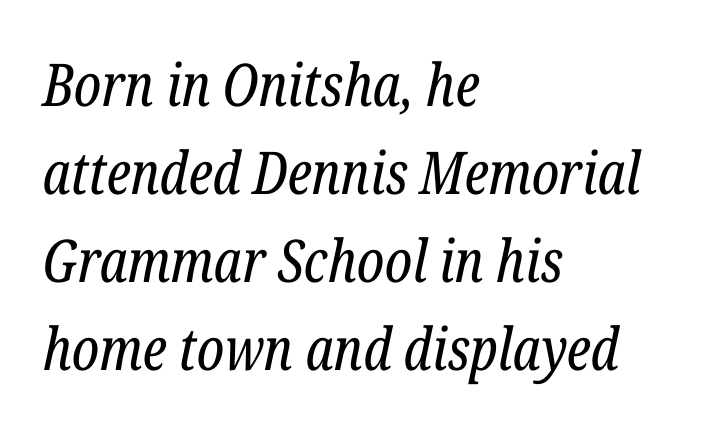
{"serif": "yes", "italic": "yes", "lean": "right", "slant_degrees": 12, "bold": "no", "weight": "regular", "width": "condensed", "stroke_contrast": "low", "x_height": "medium", "monospaced": "no", "underline": "no", "align": "left", "line_spacing": "normal", "line_spacing_ratio": 1.49, "letter_spacing": "normal", "letter_spacing_em": 0.0, "glyph_px": 59}
